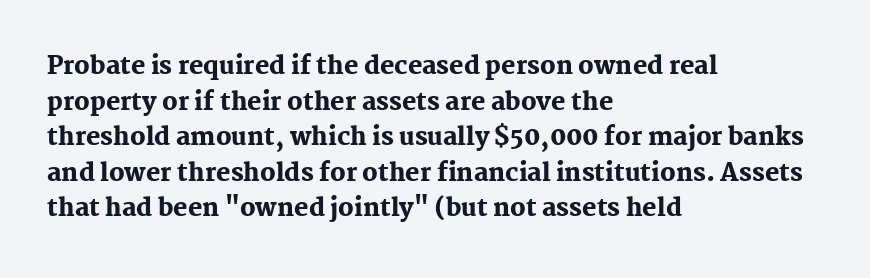
{"italic": "no", "bold": "yes", "underline": "no", "align": "left", "line_spacing": "normal", "line_spacing_ratio": 1.48, "letter_spacing": "normal", "letter_spacing_em": 0.0, "glyph_px": 24}
